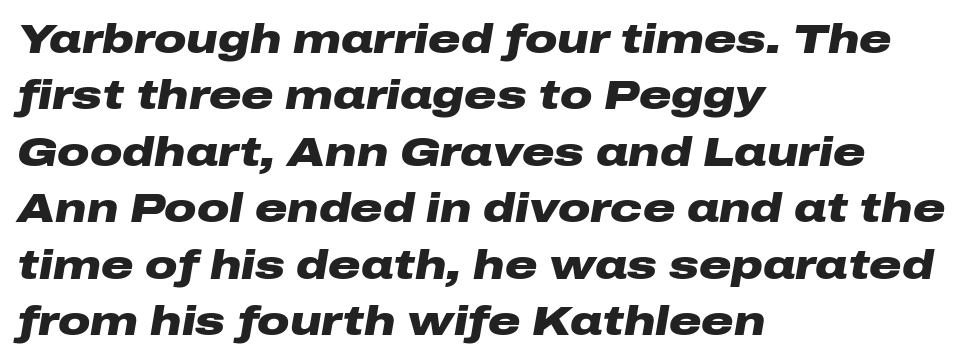
A typesetter would call this zero additional tracking. In CSS terms this would be text-align: left. Bare-footed words on every line. This is heavy type, rendered in bold.
